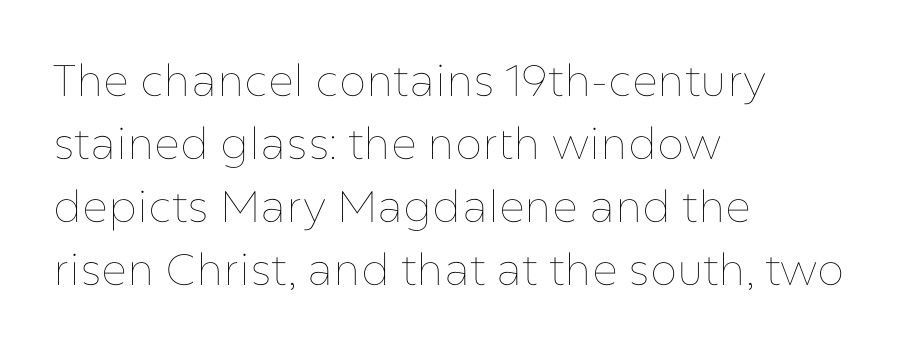
Unbolded letterforms with no extra heft. A normal amount of white space separates one row of letters from the next. These lines are rendered in a variable-pitch font. A typesetter would mark this as roman, not italic. Is the block centered? No — it sits flush against the left margin.
